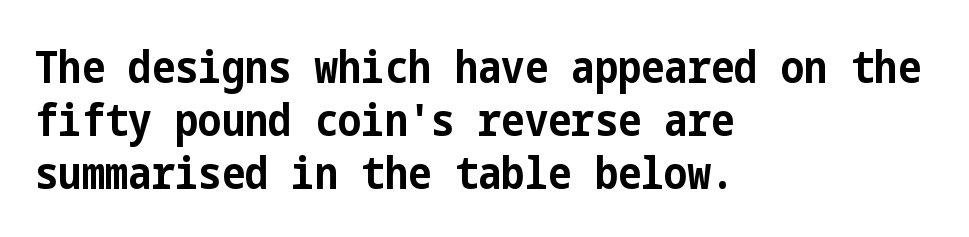
The image shows 44 px bold, condensed sans-serif type, upright; set left-aligned, line spacing 1.2x, normal letter spacing, not underlined; low stroke contrast and a medium x-height.
